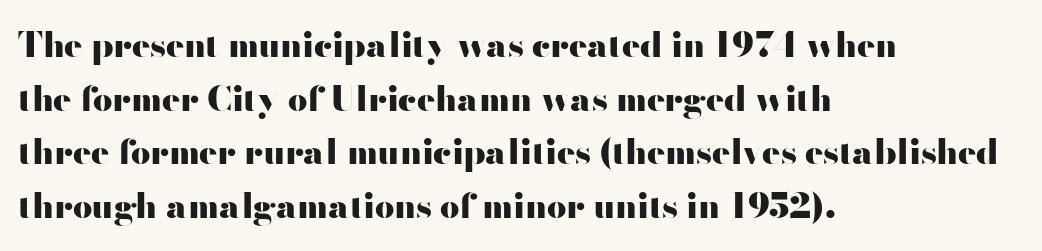
Q: Is the text bold? A: Yes.
Q: Is the text italic (slanted)? A: No, it is upright.
Q: Is the typeface a serif or a sans-serif typeface? A: Sans-serif.
Q: Is the text underlined? A: No.
Q: How is the paragraph aligned? A: Left-aligned.
Q: Is the spacing between letters normal or unusually wide? A: Normal.
Q: Is the spacing between lines tight, normal or loose? A: Normal.
Q: Width (condensed, normal, or wide)? A: Wide.
Q: Stroke contrast? A: High.
Q: x-height? A: Small.
Q: Monospaced? A: No.
